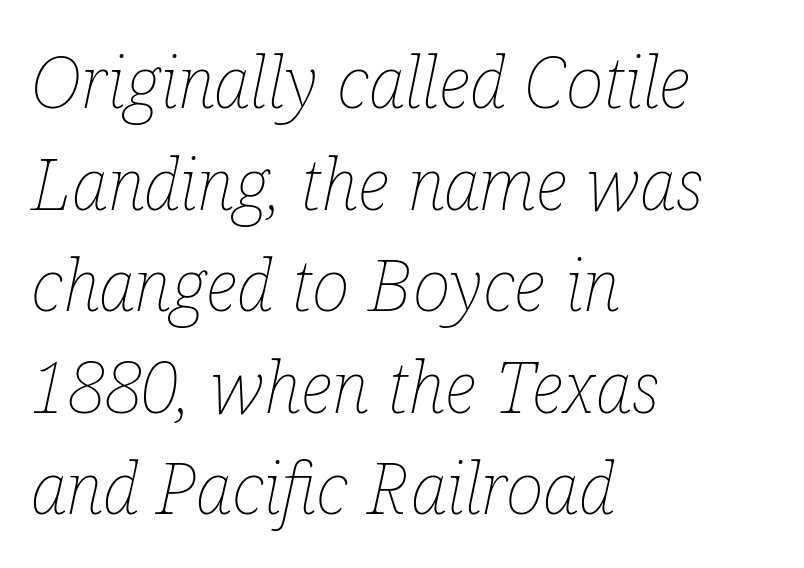
Q: Is the text bold? A: No.
Q: Is the text italic (slanted)? A: Yes, it leans right by about 12 degrees.
Q: Is the text underlined? A: No.
Q: How is the paragraph aligned? A: Left-aligned.
Q: Is the spacing between letters normal or unusually wide? A: Normal.
Q: Is the spacing between lines tight, normal or loose? A: Normal.
Q: Width (condensed, normal, or wide)? A: Condensed.
Q: Stroke contrast? A: Low.
Q: x-height? A: Medium.
Q: Monospaced? A: No.
